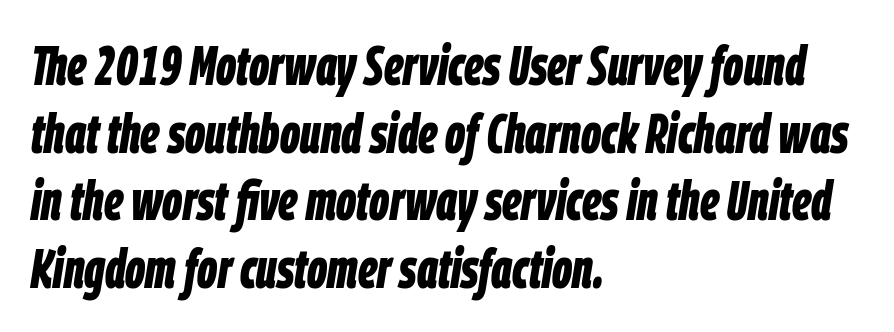
The image shows 55 px bold, condensed type, italic (leaning right); set left-aligned, line spacing 1.23x, normal letter spacing, not underlined; low stroke contrast and a large x-height.
